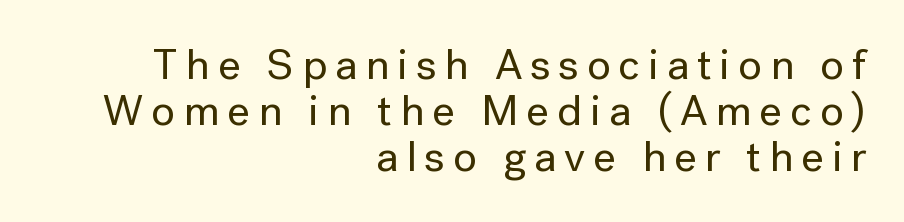
Type style note: lacks serifs. Nope, not italic — everything's standing straight. Honestly, there is no underline to notice here at all. The ragged edge is on the left, which tells us the setting is flush right.
